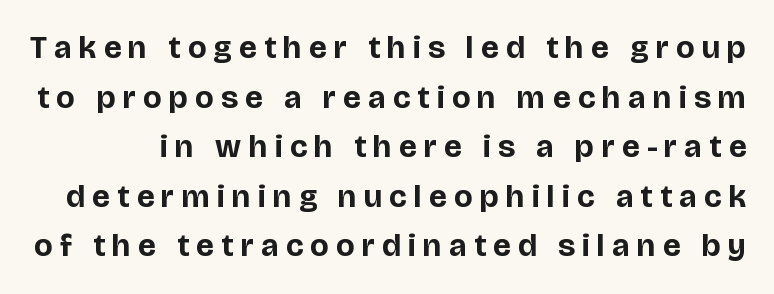
Q: Is the text bold? A: Yes.
Q: Is the text italic (slanted)? A: No, it is upright.
Q: Is the typeface a serif or a sans-serif typeface? A: Sans-serif.
Q: Is the text underlined? A: No.
Q: Is the spacing between letters normal or unusually wide? A: Unusually wide.
Q: Is the spacing between lines tight, normal or loose? A: Normal.
Q: Width (condensed, normal, or wide)? A: Normal.
Q: Stroke contrast? A: Low.
Q: x-height? A: Large.
Q: Monospaced? A: No.
